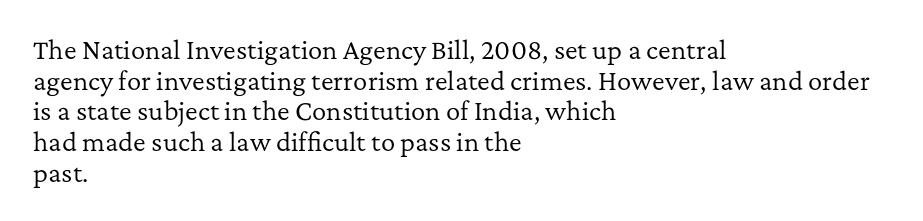
The image shows 24 px text type, upright; set left-aligned, normal line spacing (1.28x), normal letter spacing, not underlined.
